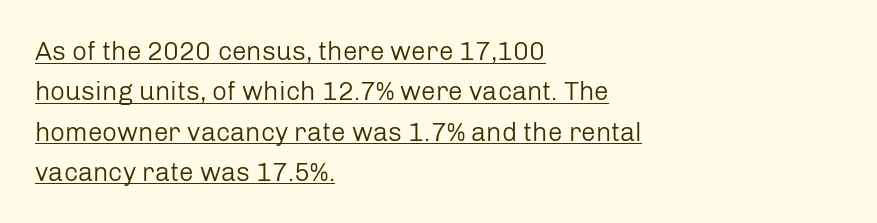
The image shows 26 px text type, upright; set left-aligned, normal line spacing (1.55x), normal letter spacing, underlined.
